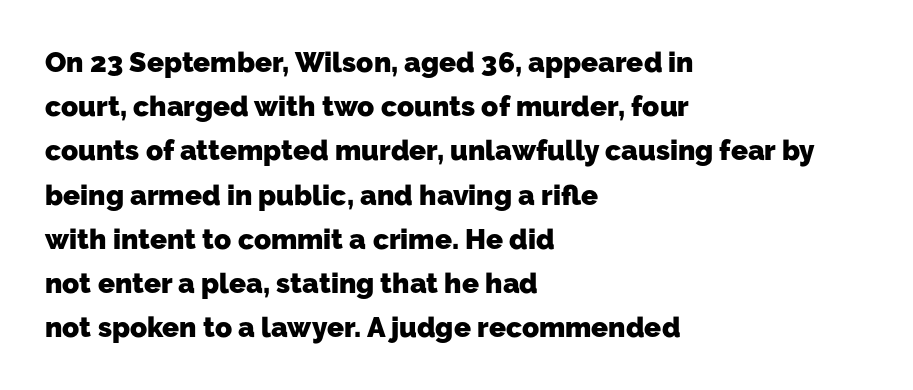
Q: Is the text bold? A: Yes.
Q: Is the typeface a serif or a sans-serif typeface? A: Sans-serif.
Q: Is the text underlined? A: No.
Q: How is the paragraph aligned? A: Left-aligned.
Q: Is the spacing between letters normal or unusually wide? A: Normal.
Q: Is the spacing between lines tight, normal or loose? A: Normal.
Q: Width (condensed, normal, or wide)? A: Normal.
Q: Stroke contrast? A: Low.
Q: x-height? A: Medium.
Q: Monospaced? A: No.
